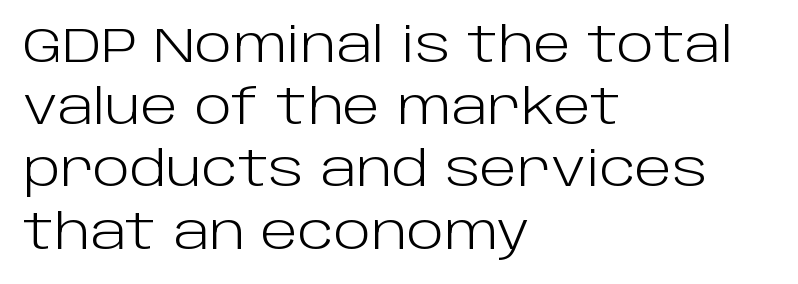
The image shows 49 px light sans-serif type, upright; set left-aligned, normal line spacing (1.27x), normal letter spacing, not underlined; low stroke contrast and a large x-height.
